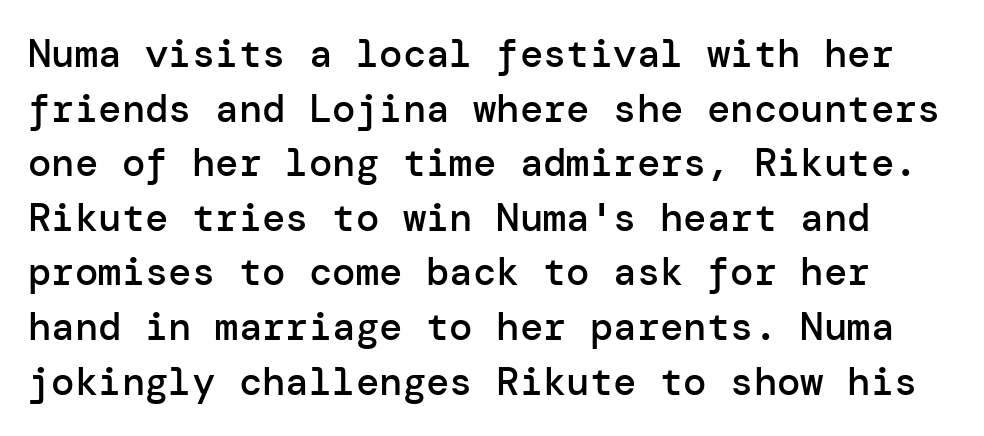
The specimen reads as upright at a glance. Grotesque or geometric, the face here clearly has no serifs. Characters follow at the spacing the type designer built in. Check the space under the baseline: it is left empty.
